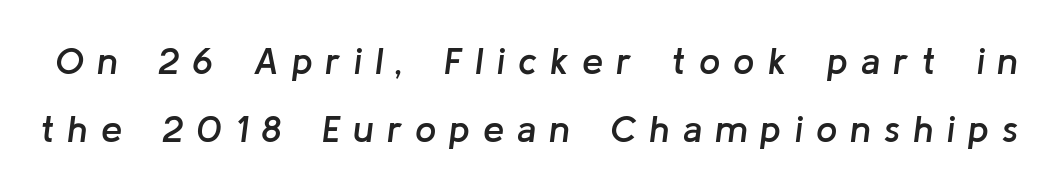
{"italic": "yes", "lean": "right", "slant_degrees": 8, "bold": "semi", "weight": "semibold", "width": "normal", "stroke_contrast": "low", "x_height": "medium", "monospaced": "no", "underline": "no", "line_spacing_ratio": 1.78, "letter_spacing": "wide", "letter_spacing_em": 0.34, "glyph_px": 38}
